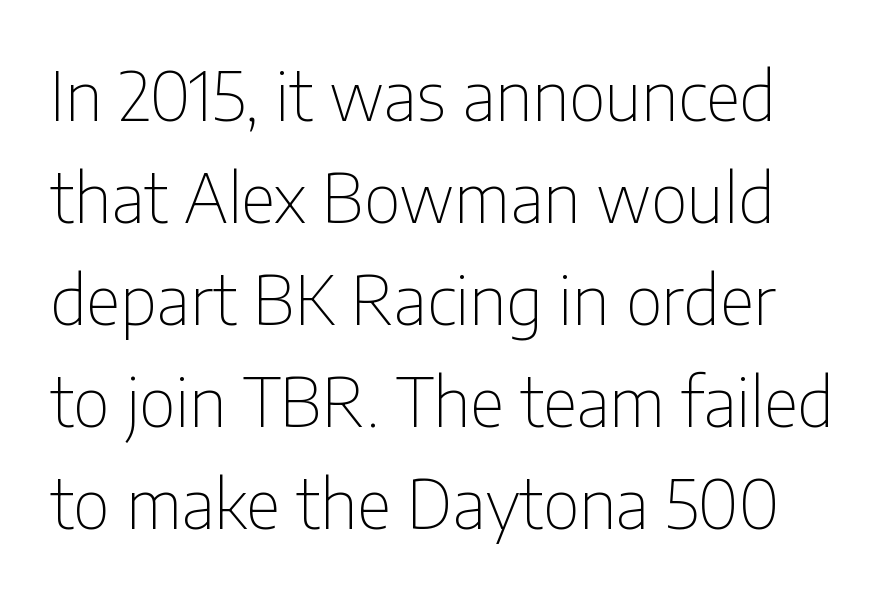
The image shows 68 px thin, condensed sans-serif type, upright; set normal line spacing (1.5x), normal letter spacing, not underlined; low stroke contrast and a medium x-height.
